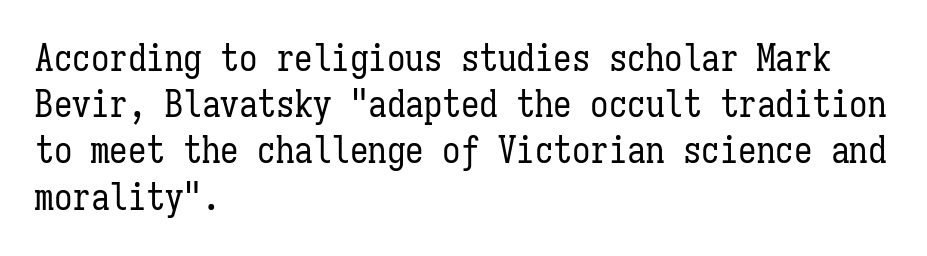
{"italic": "no", "bold": "no", "weight": "regular", "width": "condensed", "stroke_contrast": "low", "x_height": "medium", "monospaced": "yes", "underline": "no", "align": "left", "line_spacing": "normal", "line_spacing_ratio": 1.25, "letter_spacing": "normal", "letter_spacing_em": 0.0, "glyph_px": 37}
